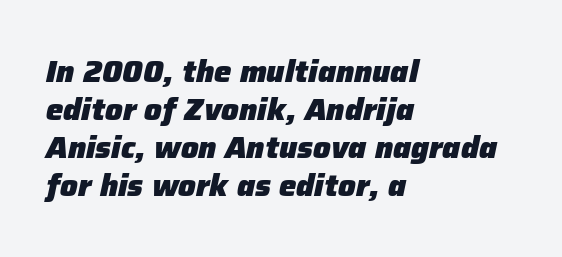
These lines are rendered in a variable-pitch font. Each row of text sits above clean, open space. The line texture is even and compact thanks to regular tracking. The paragraph shown leans on its left margin. Tall strokes in this sample are angled rather than plumb.
